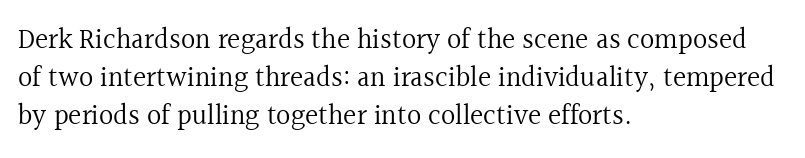
A student would call this left alignment; a typographer would say flush left, rag right. Only glyphs here, with clear space below each row. Notice how the stems are strictly vertical — no italics here. This block has exactly the height ordinary leading produces. Font category for this specimen: serif.
